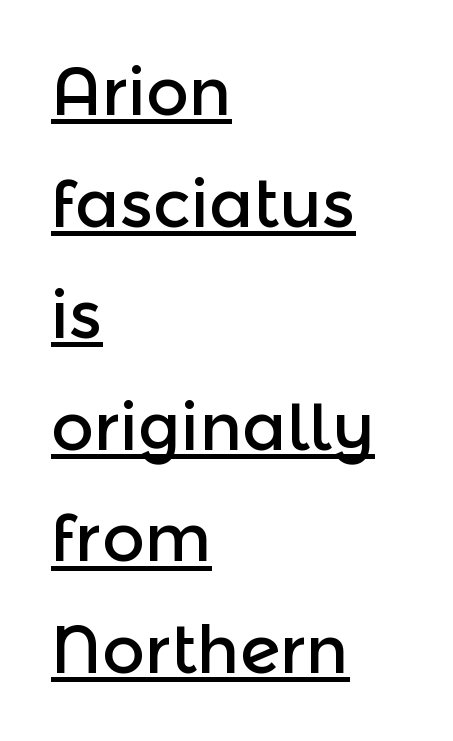
Q: Is the text italic (slanted)? A: No, it is upright.
Q: Is the typeface a serif or a sans-serif typeface? A: Sans-serif.
Q: Is the text underlined? A: Yes.
Q: How is the paragraph aligned? A: Left-aligned.
Q: Is the spacing between letters normal or unusually wide? A: Normal.
Q: Is the spacing between lines tight, normal or loose? A: Normal.
Q: Width (condensed, normal, or wide)? A: Normal.
Q: x-height? A: Medium.
Q: Monospaced? A: No.
